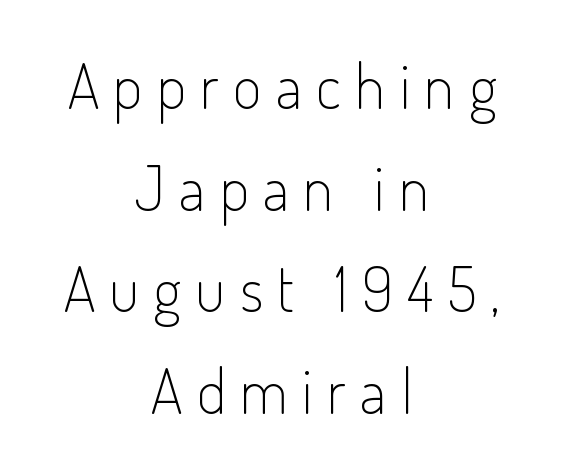
Looks like regular typesetting: each glyph gets only the width it needs. Observe the absence of serifs on each vertical stroke in this sample. Is the stroke heavy? The answer is a plain regular-or-lighter. Words float on clear page, feet unadorned.
